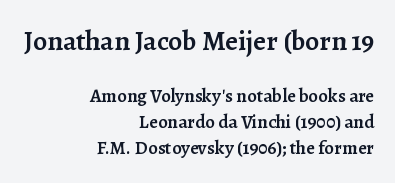
The image shows 28 px semibold serif type, upright; set right-aligned, normal line spacing (1.38x), normal letter spacing, not underlined; the first (top) block is 1.47x larger; low stroke contrast and a medium x-height.
